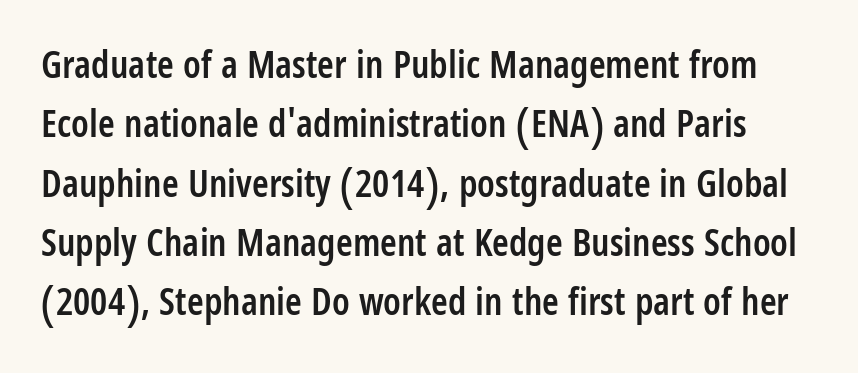
In terms of posture, this sample is upright. Varying glyph widths throughout — classic text-font behaviour. No extra tracking has been applied to these lines. The zone under the glyphs is completely vacant. Baseline-to-baseline distance is the conventional proportion of letter height.
